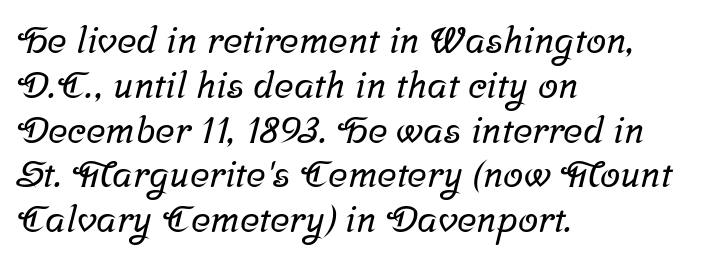
Q: Is the text underlined? A: No.
Q: How is the paragraph aligned? A: Left-aligned.
Q: Is the spacing between letters normal or unusually wide? A: Normal.
Q: Width (condensed, normal, or wide)? A: Normal.
Q: Stroke contrast? A: Low.
Q: x-height? A: Medium.
Q: Monospaced? A: No.
